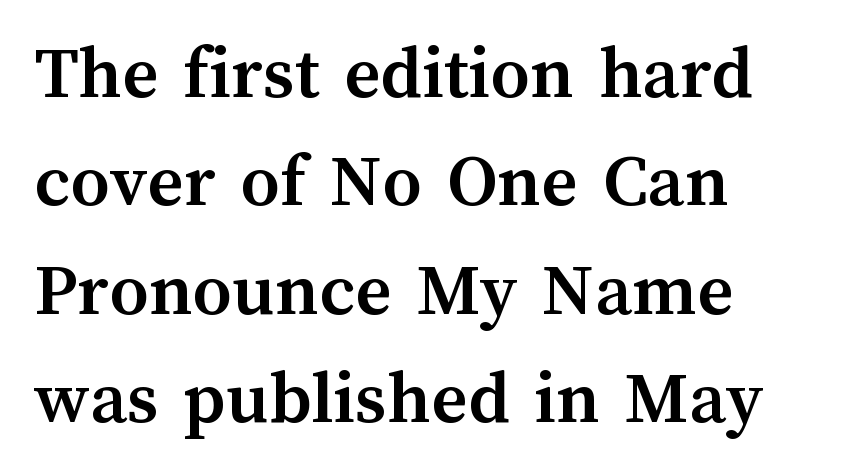
The lettering stays uniformly vertical, giving the passage a roman look. Quick note: interline space is typical. Observe the ordinary spacing: letters are neighbours, not strangers. Layout note: lines flush left.
